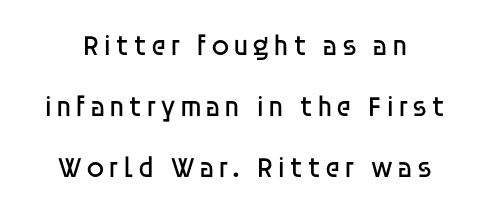
{"serif": "no", "italic": "no", "bold": "no", "weight": "regular", "width": "normal", "stroke_contrast": "low", "x_height": "large", "monospaced": "no", "underline": "no", "line_spacing": "loose", "line_spacing_ratio": 2.1, "glyph_px": 29}
